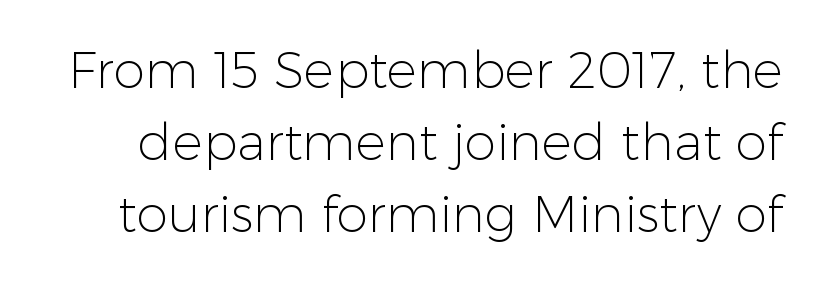
Serifs: no, the terminals of the letterforms are clean. This is not heavy type; no bold has been used. The letters sit at their default tracking, neither squeezed nor spread. Summary of vertical rhythm: regular, with standard interline spacing.
